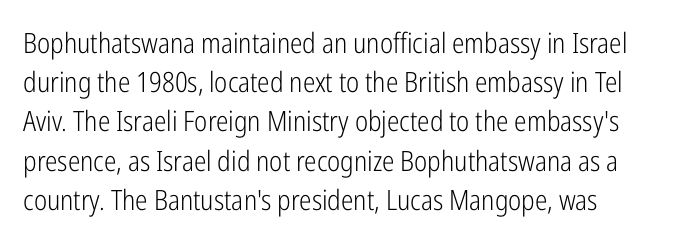
{"serif": "no", "italic": "no", "bold": "no", "weight": "light", "width": "condensed", "stroke_contrast": "low", "x_height": "medium", "monospaced": "no", "underline": "no", "line_spacing": "normal", "line_spacing_ratio": 1.4, "letter_spacing": "normal", "letter_spacing_em": 0.0, "glyph_px": 28}
